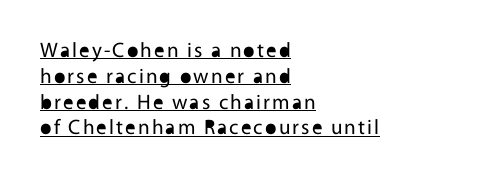
The image shows 21 px text type, upright; set left-aligned, line spacing 1.23x, underlined.
